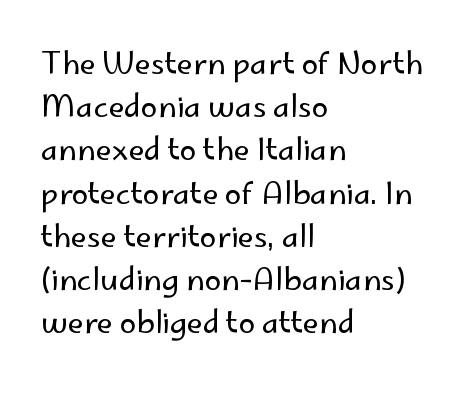
Q: Is the text bold? A: No.
Q: Is the text italic (slanted)? A: No, it is upright.
Q: Is the typeface a serif or a sans-serif typeface? A: Sans-serif.
Q: Is the text underlined? A: No.
Q: How is the paragraph aligned? A: Left-aligned.
Q: Is the spacing between letters normal or unusually wide? A: Normal.
Q: Is the spacing between lines tight, normal or loose? A: Normal.
Q: Width (condensed, normal, or wide)? A: Normal.
Q: Stroke contrast? A: Low.
Q: x-height? A: Small.
Q: Monospaced? A: No.
